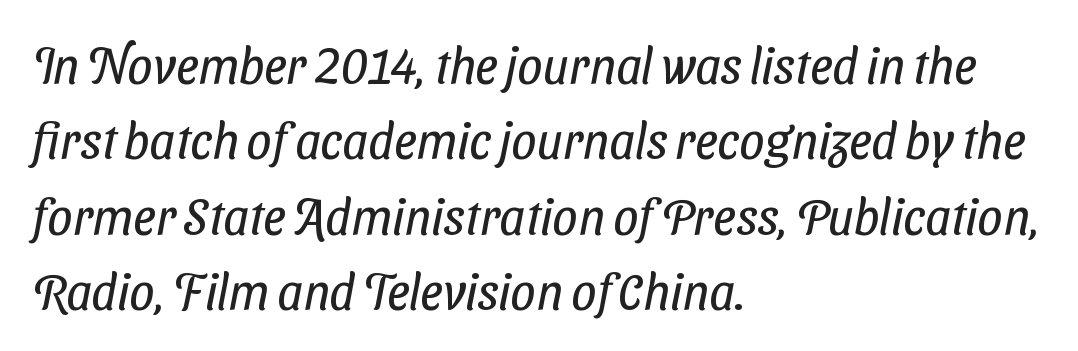
Honestly, the row spacing looks completely unremarkable. Each letter keeps its own natural width here, so spacing adapts to shape. This rendering features lettering with no underline. Serifs: no, the terminals of the letterforms are clean. The typesetting does not lean heavy: it is not bold. The typesetter chose a ragged-right arrangement here.
